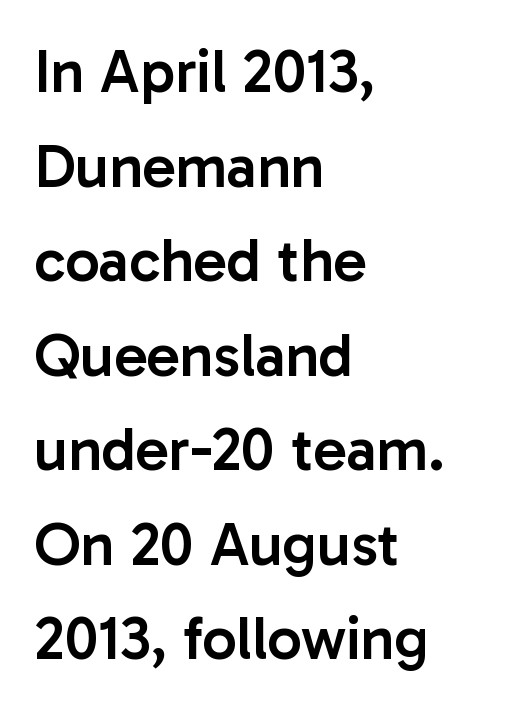
Q: Is the text bold? A: Semi-bold.
Q: Is the text italic (slanted)? A: No, it is upright.
Q: Is the typeface a serif or a sans-serif typeface? A: Sans-serif.
Q: Is the text underlined? A: No.
Q: How is the paragraph aligned? A: Left-aligned.
Q: Is the spacing between letters normal or unusually wide? A: Normal.
Q: Is the spacing between lines tight, normal or loose? A: Normal.
Q: Width (condensed, normal, or wide)? A: Normal.
Q: Stroke contrast? A: Low.
Q: x-height? A: Medium.
Q: Monospaced? A: No.
